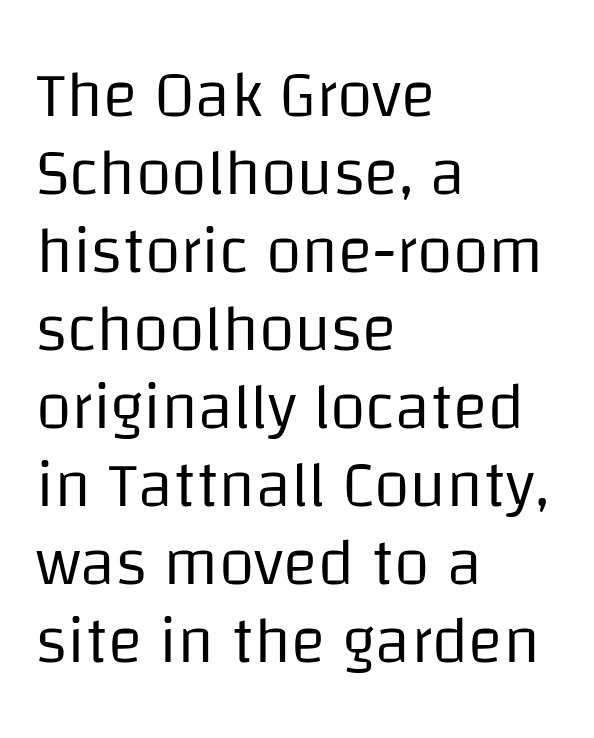
The image shows 65 px regular-weight sans-serif type, upright; set left-aligned, line spacing 1.2x, normal letter spacing, not underlined; low stroke contrast and a large x-height.
